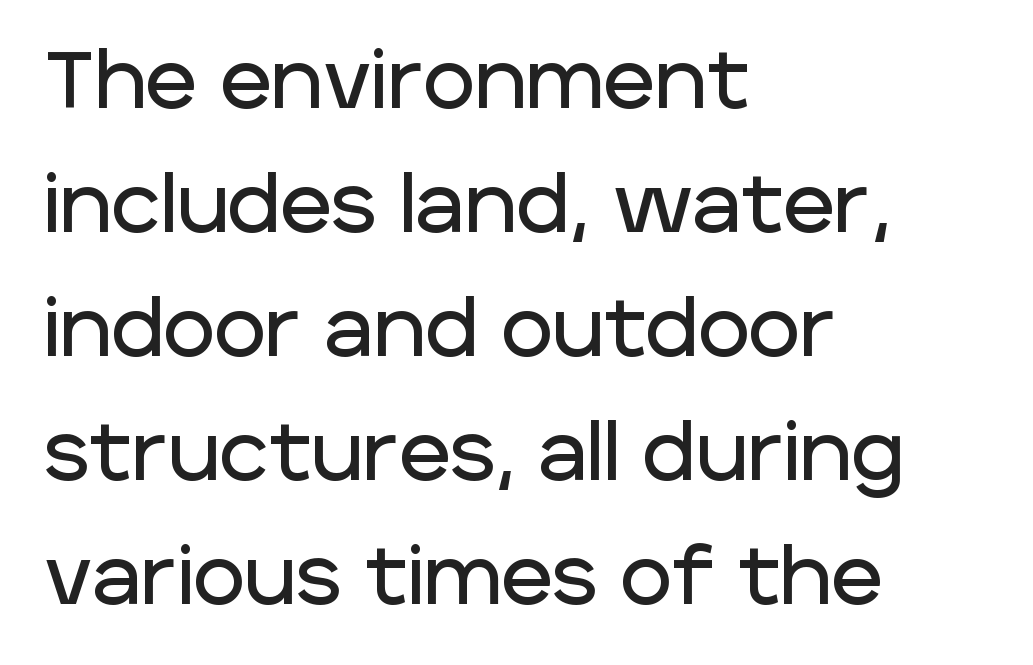
The image shows 79 px sans-serif type, upright; set left-aligned, normal line spacing (1.57x), normal letter spacing, not underlined; low stroke contrast and a large x-height.
